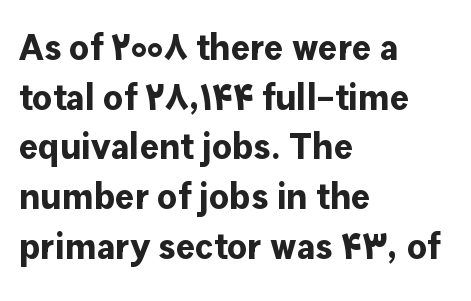
Q: Is the text bold? A: Yes.
Q: Is the text italic (slanted)? A: No, it is upright.
Q: Is the typeface a serif or a sans-serif typeface? A: Sans-serif.
Q: Is the text underlined? A: No.
Q: How is the paragraph aligned? A: Left-aligned.
Q: Is the spacing between letters normal or unusually wide? A: Normal.
Q: Is the spacing between lines tight, normal or loose? A: Normal.
Q: Width (condensed, normal, or wide)? A: Normal.
Q: Stroke contrast? A: Low.
Q: x-height? A: Medium.
Q: Monospaced? A: No.
